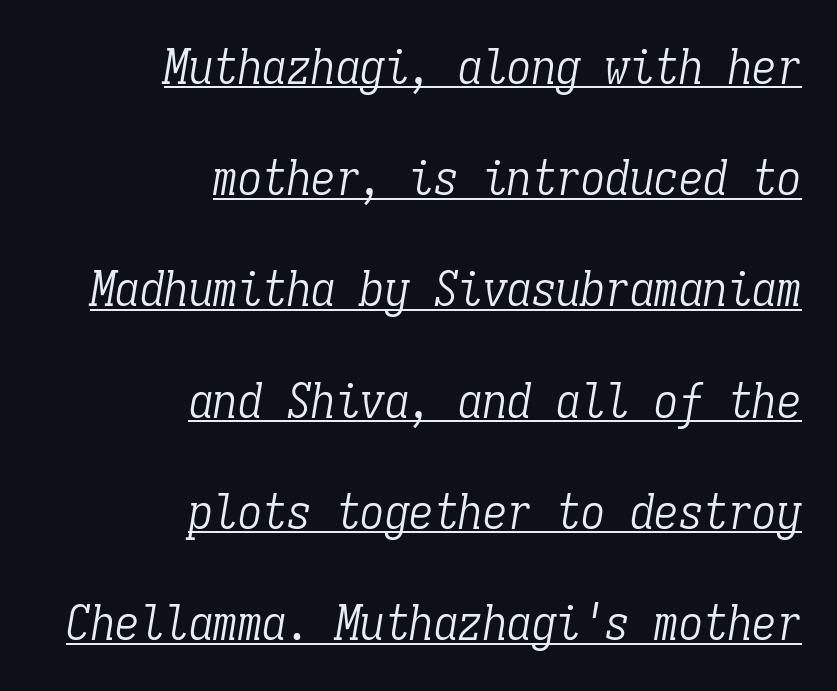
The image shows 49 px light, condensed serif type, italic (leaning right), monospaced; set right-aligned, loose line spacing (2.27x), normal letter spacing, underlined; low stroke contrast and a medium x-height.
